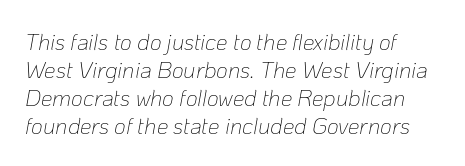
Students, note that the glyphs here touch the page at normal intervals. Plain, unruled lines of type. You can tell it's italic because the verticals aren't actually vertical. These lines stack with their left ends in a neat column. A light-to-regular cut is what we see here.
